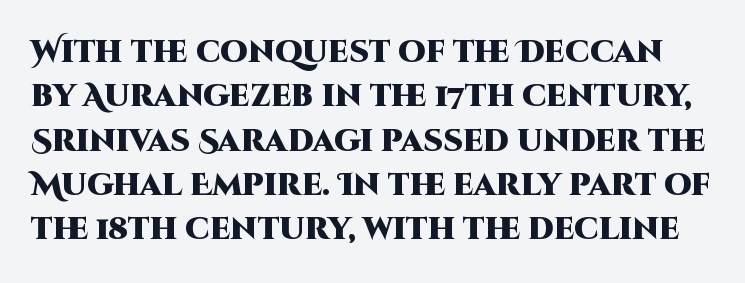
The letters sit at their default tracking, neither squeezed nor spread. Whoever set this chose a conventional vertical rhythm. A bare baseline throughout the passage. Does the lettering tilt? It doesn't — this is upright. Weight check: bold — yes, fully.
